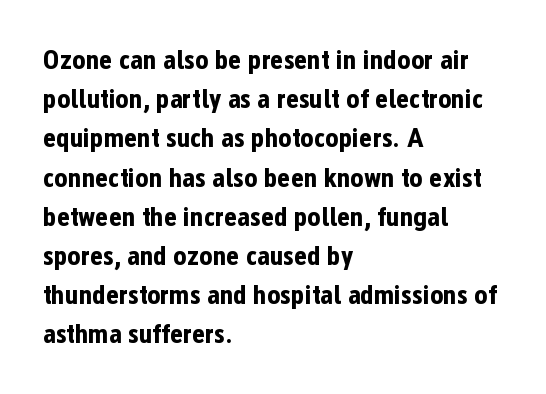
Q: Is the text bold? A: Yes.
Q: Is the text italic (slanted)? A: No, it is upright.
Q: Is the typeface a serif or a sans-serif typeface? A: Sans-serif.
Q: Is the text underlined? A: No.
Q: How is the paragraph aligned? A: Left-aligned.
Q: Is the spacing between letters normal or unusually wide? A: Normal.
Q: Is the spacing between lines tight, normal or loose? A: Normal.
Q: Width (condensed, normal, or wide)? A: Condensed.
Q: Stroke contrast? A: Low.
Q: x-height? A: Medium.
Q: Monospaced? A: No.
